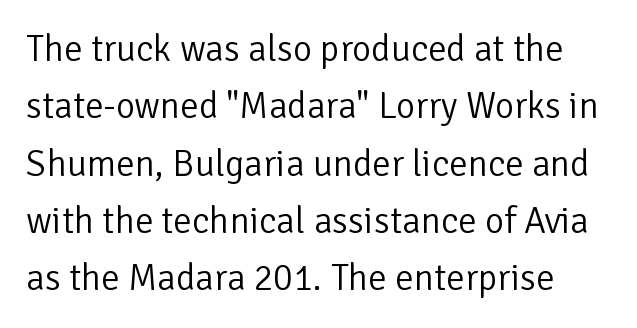
The image shows 37 px light sans-serif type, upright; set normal line spacing (1.55x), normal letter spacing, not underlined; low stroke contrast and a medium x-height.
